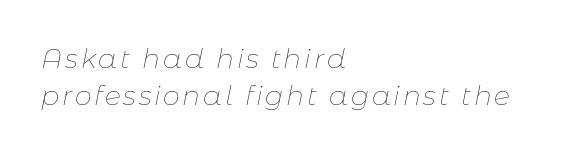
The image shows 27 px text type, italic (leaning right); set left-aligned, normal line spacing (1.37x), not underlined.
